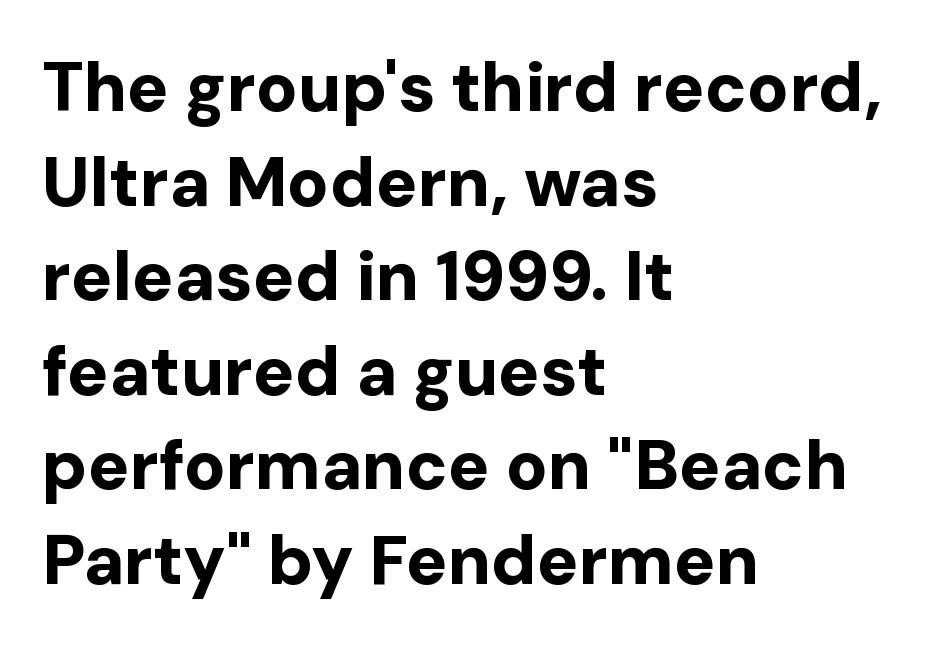
Q: Is the text bold? A: Yes.
Q: Is the text italic (slanted)? A: No, it is upright.
Q: Is the typeface a serif or a sans-serif typeface? A: Sans-serif.
Q: Is the text underlined? A: No.
Q: How is the paragraph aligned? A: Left-aligned.
Q: Is the spacing between letters normal or unusually wide? A: Normal.
Q: Is the spacing between lines tight, normal or loose? A: Normal.
Q: Width (condensed, normal, or wide)? A: Normal.
Q: Stroke contrast? A: Low.
Q: x-height? A: Medium.
Q: Monospaced? A: No.
